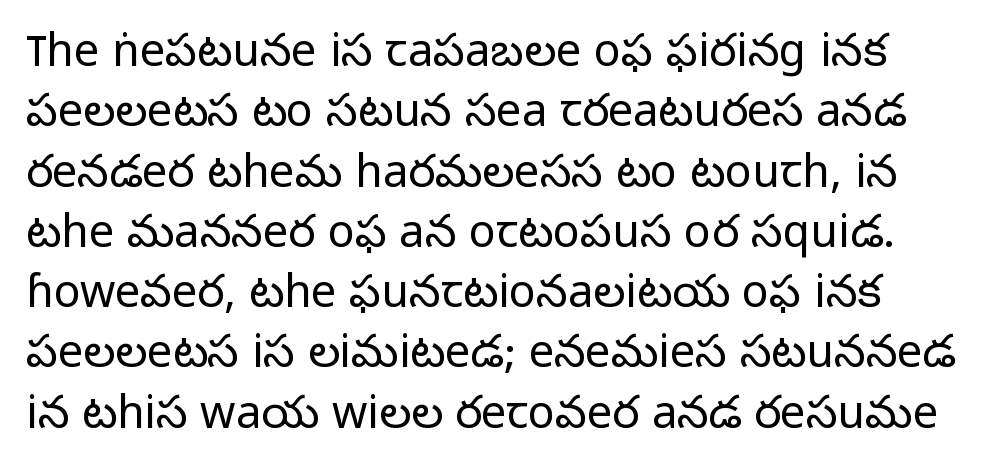
{"serif": "no", "italic": "no", "bold": "no", "weight": "light", "width": "normal", "stroke_contrast": "low", "x_height": "medium", "monospaced": "no", "underline": "no", "line_spacing": "normal", "line_spacing_ratio": 1.34, "letter_spacing": "normal", "letter_spacing_em": 0.0, "glyph_px": 45}
